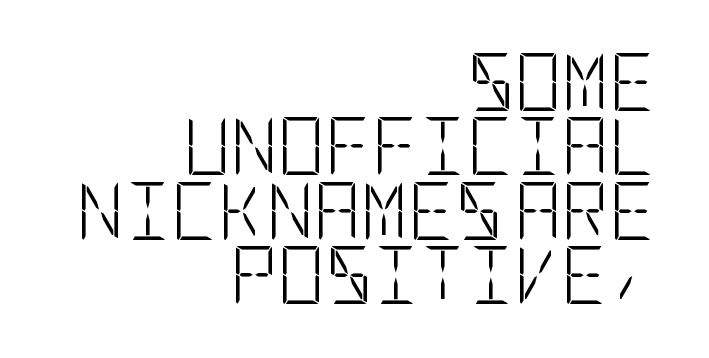
The image shows 58 px light, condensed sans-serif type, upright; set right-aligned, tight line spacing (1.11x), normal letter spacing, not underlined; low stroke contrast and a large x-height.
